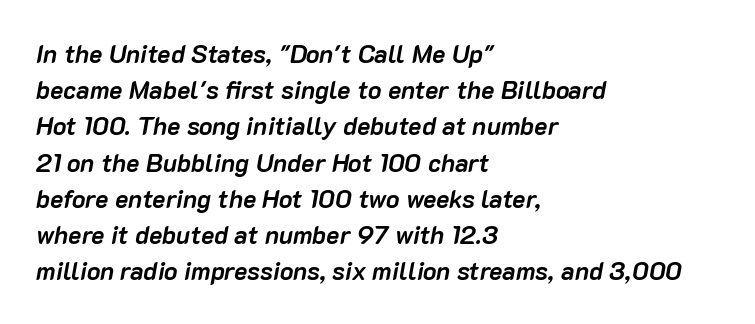
Q: Is the text bold? A: Yes.
Q: Is the text italic (slanted)? A: Yes, it leans right by about 10 degrees.
Q: Is the text underlined? A: No.
Q: How is the paragraph aligned? A: Left-aligned.
Q: Is the spacing between letters normal or unusually wide? A: Normal.
Q: Is the spacing between lines tight, normal or loose? A: Normal.
